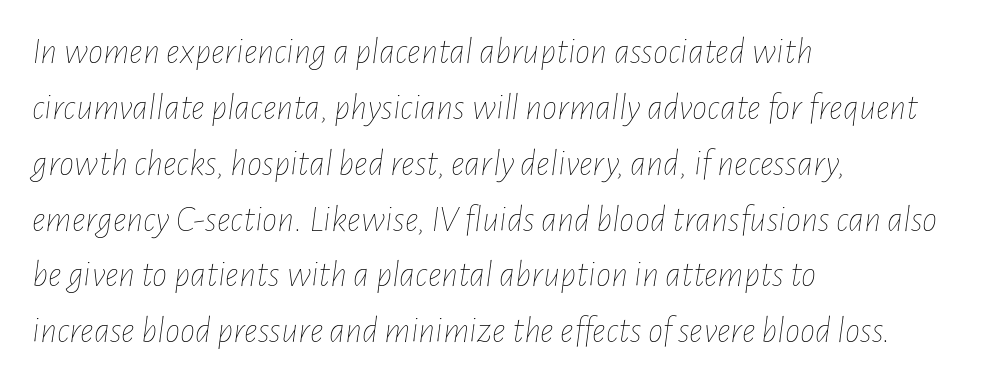
Nothing heavy about these letters — not bold at all. This sample uses an oblique cut, with every glyph tilted off the vertical. Baseline-to-baseline distance is the conventional proportion of letter height. Clear beneath every line of the passage. Note the varied advance widths — an 'i' is clearly narrower than an 'm'. Short and long lines alike share a common starting point at left.
